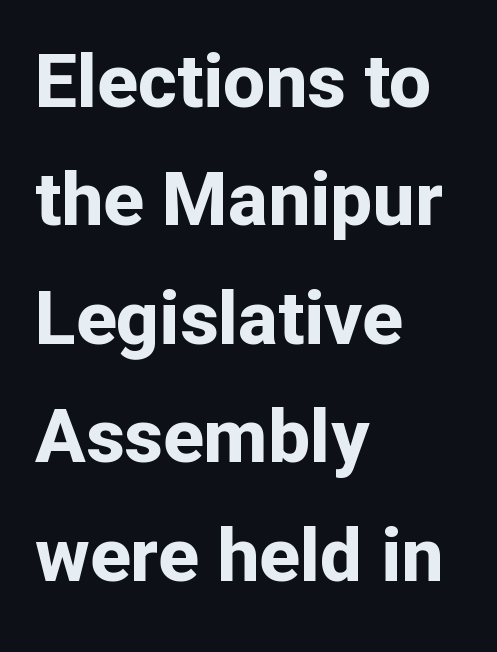
Honestly, the letter spacing is just normal — you wouldn't notice it. If you drew a ruler down the left edge, every line would touch it. A typesetter would call this proportional, since set widths differ per character. Reading down the column, the eye jumps a familiar distance to each next line.
